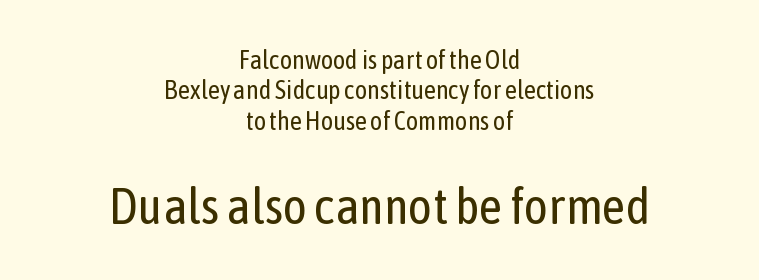
Q: Is the text bold? A: No.
Q: Is the text italic (slanted)? A: No, it is upright.
Q: Is the typeface a serif or a sans-serif typeface? A: Sans-serif.
Q: Is the text underlined? A: No.
Q: How is the paragraph aligned? A: Centered.
Q: Is the spacing between letters normal or unusually wide? A: Normal.
Q: Which block of text is set in a larger size, the first (top) or the second (bottom)? A: The second (bottom) one.
Q: Width (condensed, normal, or wide)? A: Condensed.
Q: Stroke contrast? A: Low.
Q: x-height? A: Medium.
Q: Monospaced? A: No.
